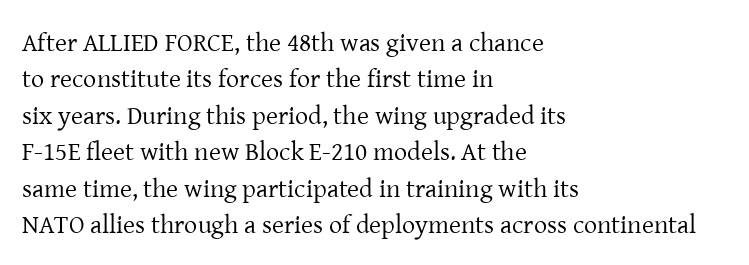
Q: Is the text bold? A: No.
Q: Is the text italic (slanted)? A: No, it is upright.
Q: Is the text underlined? A: No.
Q: How is the paragraph aligned? A: Left-aligned.
Q: Is the spacing between letters normal or unusually wide? A: Normal.
Q: Is the spacing between lines tight, normal or loose? A: Normal.
